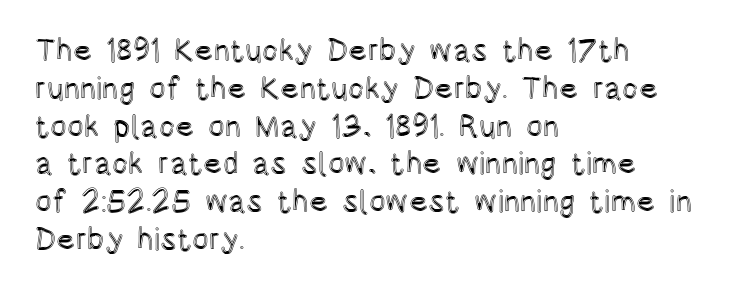
The image shows 31 px condensed type, upright; set left-aligned, line spacing 1.22x, normal letter spacing, not underlined; a large x-height.
